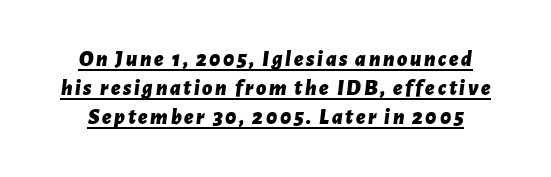
Caption: bold face, heavy strokes. Vertical spacing — default. Slanted lettering throughout. Somebody hit Ctrl+U on this one — the words are underlined.
